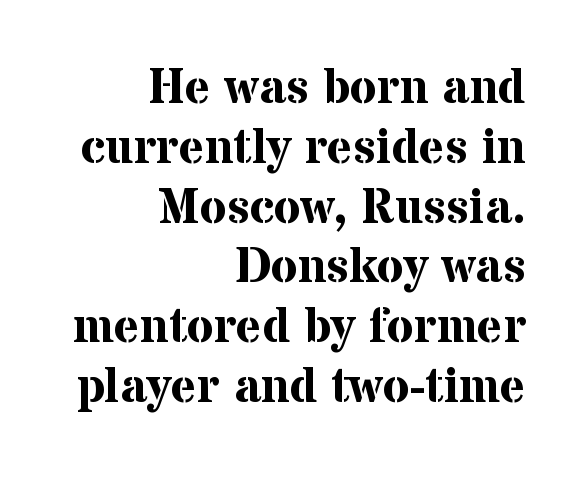
The image shows 49 px bold serif type, upright; set right-aligned, line spacing 1.22x, normal letter spacing, not underlined; medium stroke contrast and a medium x-height.
